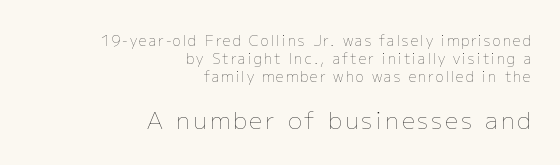
Q: Is the text bold? A: No.
Q: Is the text italic (slanted)? A: No, it is upright.
Q: Is the text underlined? A: No.
Q: How is the paragraph aligned? A: Right-aligned.
Q: Is the spacing between lines tight, normal or loose? A: Normal.
Q: Which block of text is set in a larger size, the first (top) or the second (bottom)? A: The second (bottom) one.
